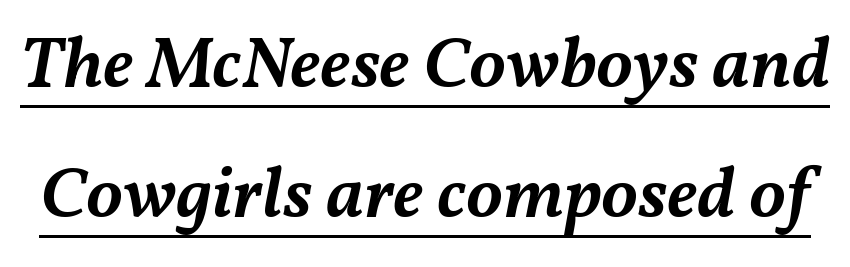
{"italic": "yes", "lean": "right", "slant_degrees": 11, "bold": "semi", "weight": "semibold", "width": "normal", "stroke_contrast": "medium", "x_height": "medium", "monospaced": "no", "underline": "yes", "line_spacing_ratio": 1.78, "letter_spacing": "normal", "letter_spacing_em": 0.0, "glyph_px": 73}
